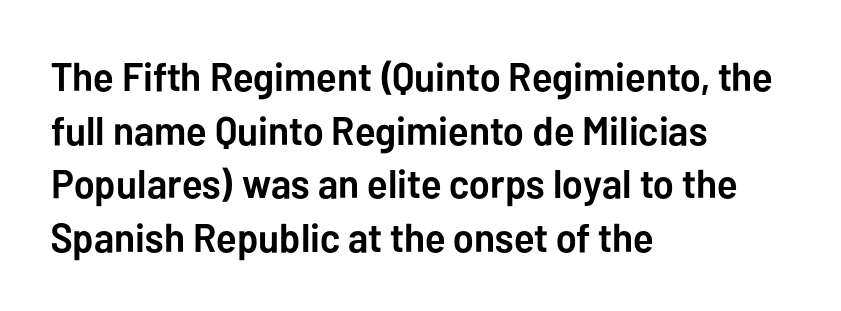
{"serif": "no", "italic": "no", "bold": "yes", "weight": "semibold", "width": "normal", "stroke_contrast": "low", "x_height": "medium", "monospaced": "no", "underline": "no", "align": "left", "line_spacing": "normal", "line_spacing_ratio": 1.34, "letter_spacing": "normal", "letter_spacing_em": 0.0, "glyph_px": 40}
